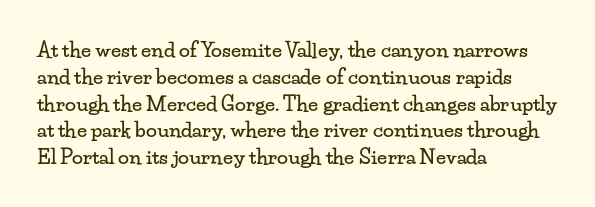
{"italic": "no", "underline": "no", "align": "left", "line_spacing": "normal", "line_spacing_ratio": 1.34, "letter_spacing": "normal", "letter_spacing_em": 0.0, "glyph_px": 20}
